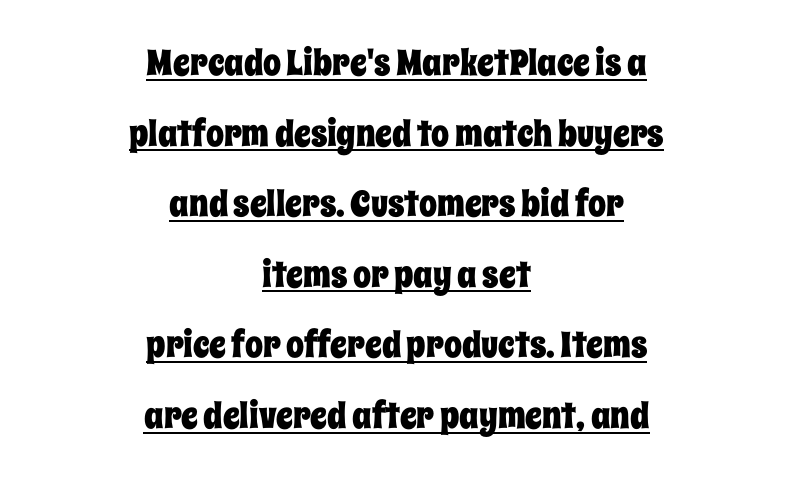
The image shows 36 px condensed type, upright; set centered, loose line spacing (1.96x), normal letter spacing, underlined; low stroke contrast and a large x-height.
